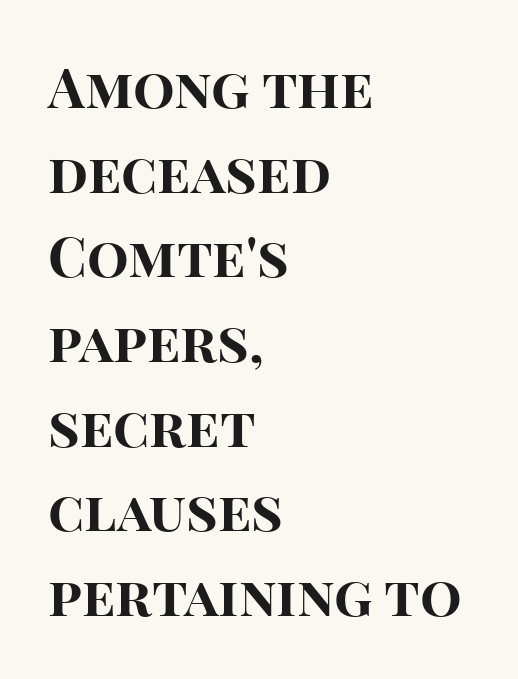
The image shows 55 px bold sans-serif type, upright; set left-aligned, normal line spacing (1.54x), normal letter spacing, not underlined; high stroke contrast and a large x-height.
